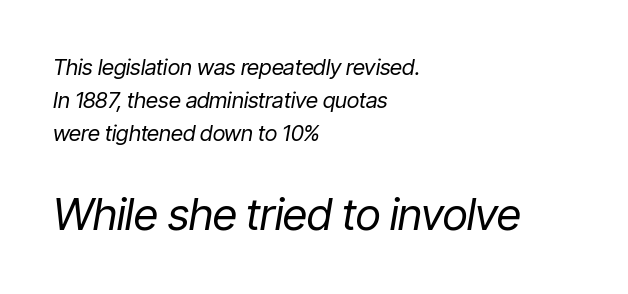
Q: Is the text bold? A: No.
Q: Is the text italic (slanted)? A: Yes, it leans right by about 9 degrees.
Q: Is the text underlined? A: No.
Q: How is the paragraph aligned? A: Left-aligned.
Q: Is the spacing between letters normal or unusually wide? A: Normal.
Q: Is the spacing between lines tight, normal or loose? A: Normal.
Q: Which block of text is set in a larger size, the first (top) or the second (bottom)? A: The second (bottom) one.
Q: Width (condensed, normal, or wide)? A: Condensed.
Q: Stroke contrast? A: Low.
Q: x-height? A: Medium.
Q: Monospaced? A: No.
